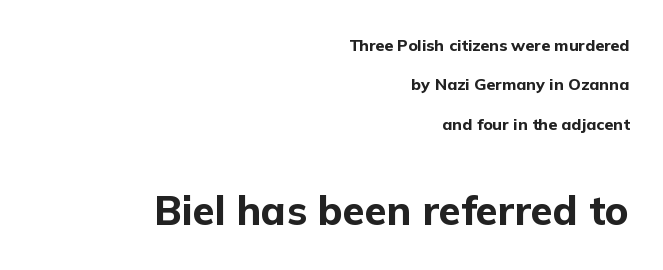
This rendering uses right alignment, leaving the left contour irregular. The rendering uses a large line-height, opening up the rows. A typesetter would mark this as roman, not italic. As a designer I'd log this as weight 700, bold. Examine the stroke ends and you'll find no serifs. The foot of each line stays bare and open.
